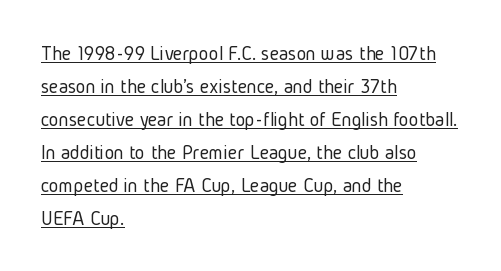
Q: Is the text bold? A: No.
Q: Is the text italic (slanted)? A: No, it is upright.
Q: Is the text underlined? A: Yes.
Q: How is the paragraph aligned? A: Left-aligned.
Q: Is the spacing between letters normal or unusually wide? A: Normal.
Q: Is the spacing between lines tight, normal or loose? A: Normal.
